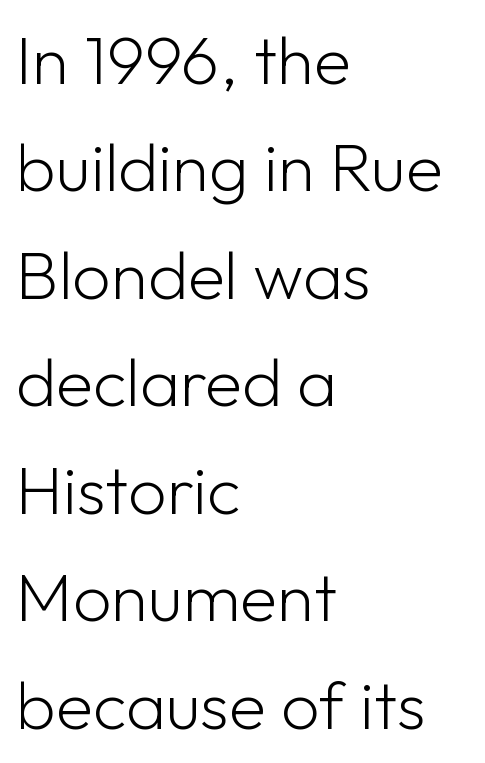
A student would call this left alignment; a typographer would say flush left, rag right. Tracking value appears to be zero — textbook default spacing. Letters rest on an invisible, unmarked baseline. Unbolded letterforms with no extra heft. The letters carry no serifs — their stems end cleanly without finishing strokes.
